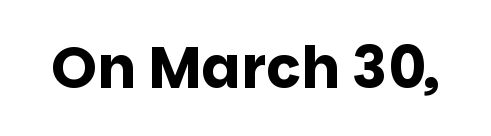
Q: Is the text bold? A: Yes.
Q: Is the text italic (slanted)? A: No, it is upright.
Q: Is the typeface a serif or a sans-serif typeface? A: Sans-serif.
Q: Is the text underlined? A: No.
Q: Is the spacing between letters normal or unusually wide? A: Normal.
Q: Width (condensed, normal, or wide)? A: Normal.
Q: Stroke contrast? A: Low.
Q: x-height? A: Large.
Q: Monospaced? A: No.
